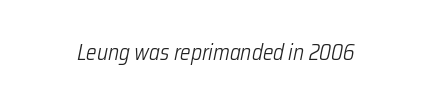
The image shows 22 px text type, italic (leaning right); set normal letter spacing, not underlined.
